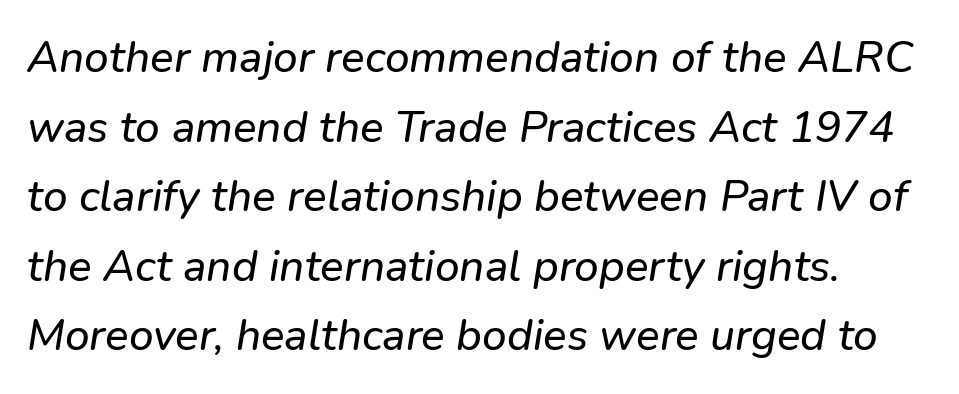
{"serif": "no", "width": "normal", "stroke_contrast": "low", "x_height": "medium", "monospaced": "no", "underline": "no", "align": "left", "line_spacing": "normal", "line_spacing_ratio": 1.58, "letter_spacing": "normal", "letter_spacing_em": 0.0, "glyph_px": 44}
